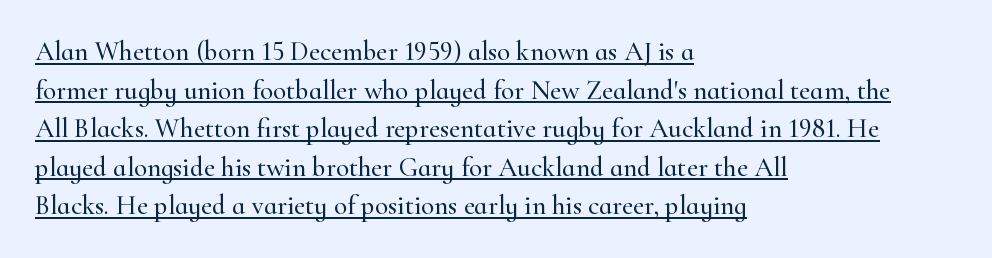
Does the lettering tilt? It doesn't — this is upright. The glyphs are accompanied by a horizontal stroke just below them. This sample is left-justified, so line endings fall wherever the words run out. Vertically, the passage feels balanced, rows spaced as you'd expect. There is no visible air inserted between adjacent glyphs.
